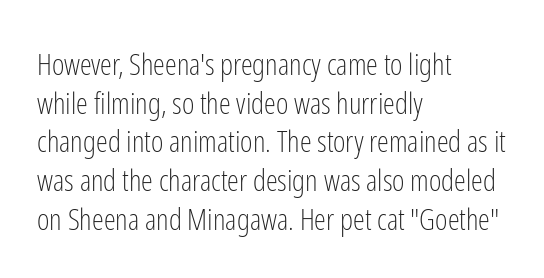
Q: Is the text bold? A: No.
Q: Is the text italic (slanted)? A: No, it is upright.
Q: Is the typeface a serif or a sans-serif typeface? A: Sans-serif.
Q: Is the text underlined? A: No.
Q: How is the paragraph aligned? A: Left-aligned.
Q: Is the spacing between letters normal or unusually wide? A: Normal.
Q: Is the spacing between lines tight, normal or loose? A: Normal.
Q: Width (condensed, normal, or wide)? A: Condensed.
Q: Stroke contrast? A: Low.
Q: x-height? A: Medium.
Q: Monospaced? A: No.
